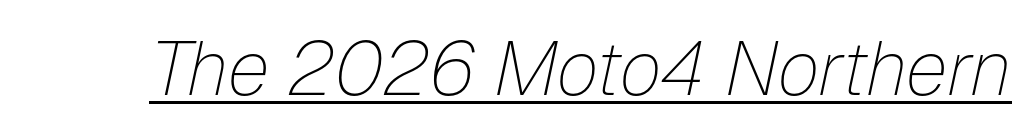
The face used here has a pronounced slope to its letters. The rendering uses natural spacing where letterforms have individual widths. You can see a thin bar hugging the bottom of the glyphs. Nothing heavy about these letters — not bold at all.
